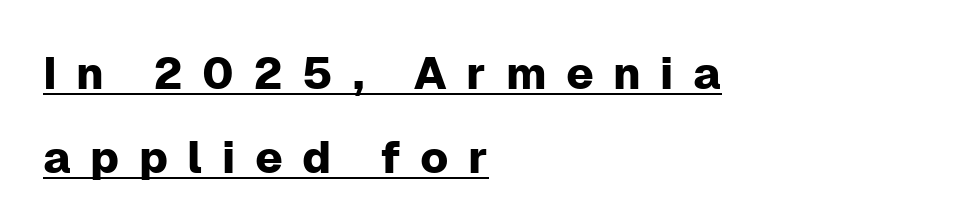
Q: Is the text italic (slanted)? A: No, it is upright.
Q: Is the typeface a serif or a sans-serif typeface? A: Sans-serif.
Q: Is the text underlined? A: Yes.
Q: How is the paragraph aligned? A: Left-aligned.
Q: Is the spacing between letters normal or unusually wide? A: Unusually wide.
Q: Width (condensed, normal, or wide)? A: Normal.
Q: Stroke contrast? A: Low.
Q: x-height? A: Medium.
Q: Monospaced? A: No.
